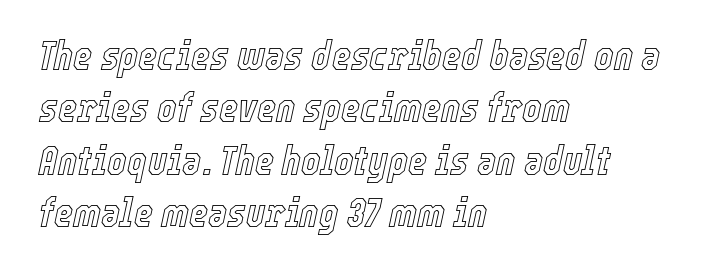
The image shows 41 px condensed type, italic (leaning right); set left-aligned, normal line spacing (1.28x), normal letter spacing, not underlined; a medium x-height.
